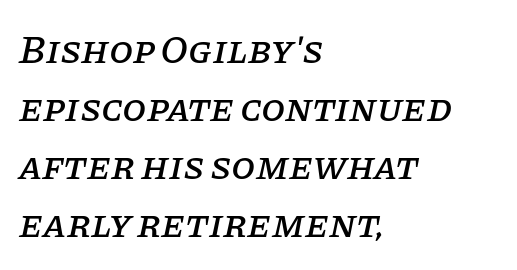
Q: Is the text italic (slanted)? A: Yes, it leans right by about 11 degrees.
Q: Is the typeface a serif or a sans-serif typeface? A: Serif.
Q: Is the text underlined? A: No.
Q: How is the paragraph aligned? A: Left-aligned.
Q: Is the spacing between letters normal or unusually wide? A: Normal.
Q: Is the spacing between lines tight, normal or loose? A: Normal.
Q: Width (condensed, normal, or wide)? A: Normal.
Q: Stroke contrast? A: Low.
Q: x-height? A: Large.
Q: Monospaced? A: No.
